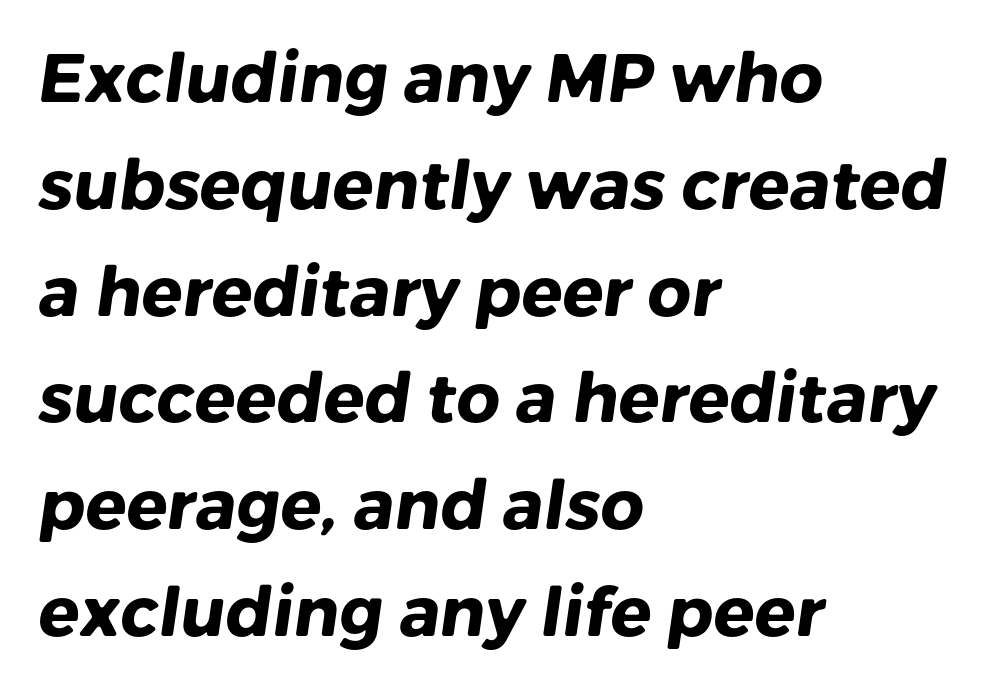
The image shows 68 px heavy sans-serif type; set left-aligned, normal line spacing (1.57x), normal letter spacing, not underlined; low stroke contrast and a medium x-height.
